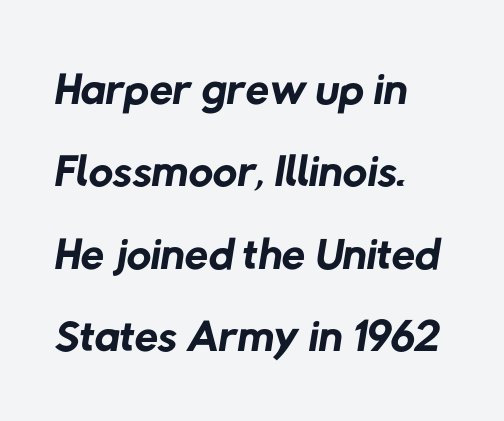
Q: Is the text bold? A: No.
Q: Is the typeface a serif or a sans-serif typeface? A: Sans-serif.
Q: Is the text underlined? A: No.
Q: How is the paragraph aligned? A: Left-aligned.
Q: Is the spacing between letters normal or unusually wide? A: Normal.
Q: Width (condensed, normal, or wide)? A: Normal.
Q: Stroke contrast? A: Low.
Q: x-height? A: Medium.
Q: Monospaced? A: No.
